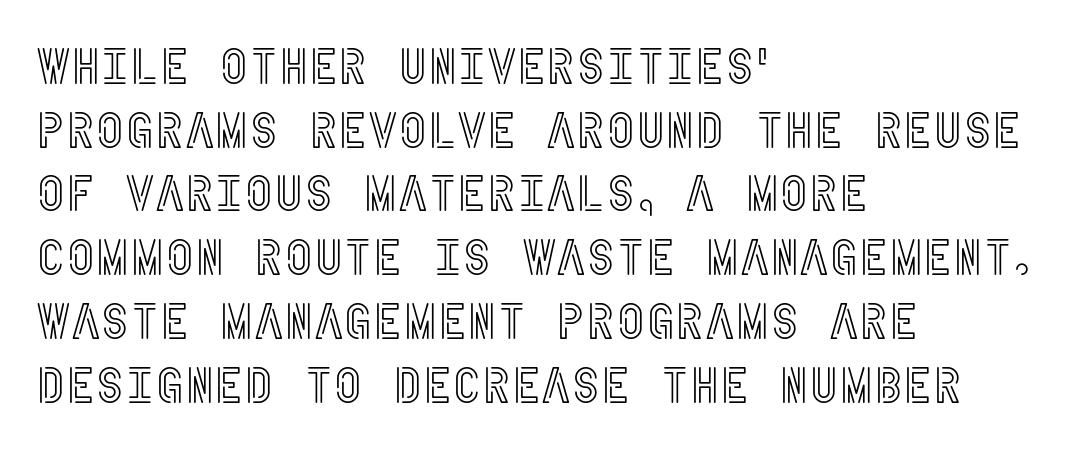
Is there any slant? The stems are plumb. A typesetter would call this zero additional tracking. If you measured baseline to baseline, you'd find a middling distance. The strip under each line holds only bare page. Every row of glyphs begins at an identical x-position on the left.
